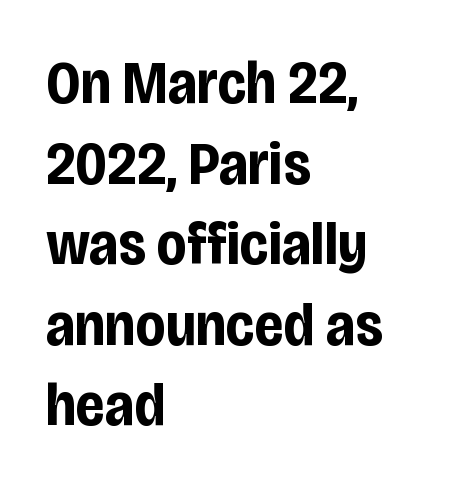
{"serif": "no", "italic": "no", "bold": "yes", "weight": "bold", "width": "condensed", "stroke_contrast": "low", "x_height": "large", "monospaced": "no", "underline": "no", "align": "left", "line_spacing": "normal", "line_spacing_ratio": 1.32, "letter_spacing": "normal", "letter_spacing_em": 0.0, "glyph_px": 61}
